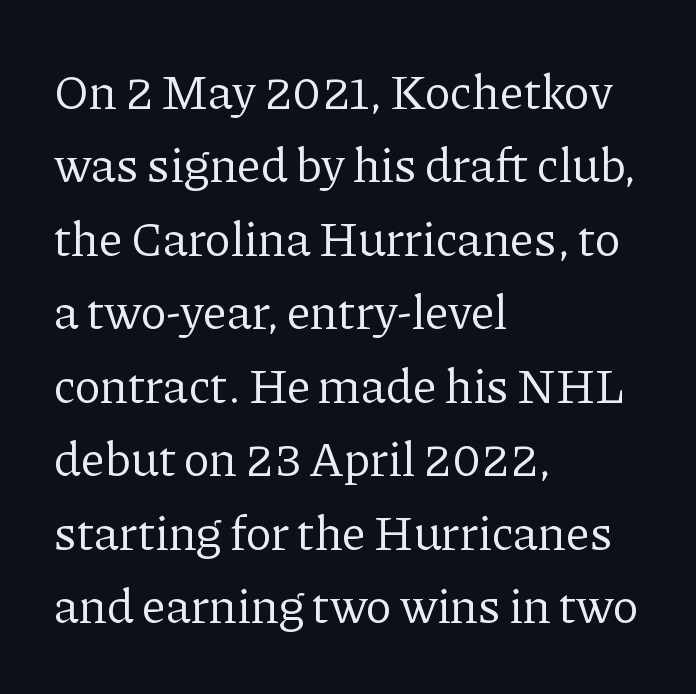
Q: Is the text bold? A: No.
Q: Is the text italic (slanted)? A: No, it is upright.
Q: Is the typeface a serif or a sans-serif typeface? A: Serif.
Q: Is the text underlined? A: No.
Q: How is the paragraph aligned? A: Left-aligned.
Q: Is the spacing between letters normal or unusually wide? A: Normal.
Q: Is the spacing between lines tight, normal or loose? A: Normal.
Q: Width (condensed, normal, or wide)? A: Normal.
Q: Stroke contrast? A: Low.
Q: x-height? A: Medium.
Q: Monospaced? A: No.
